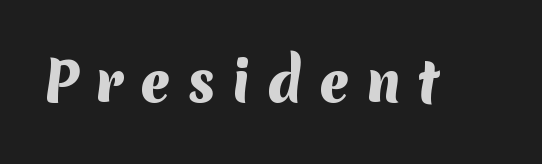
Unmarked baselines from the first word to the last. Do the characters align in a grid? No, the font is proportional. Classification — sans serif. Pretty heavy lettering here — definitely bold. Look at the tracking — it's clearly loosened, letters drifting apart.
